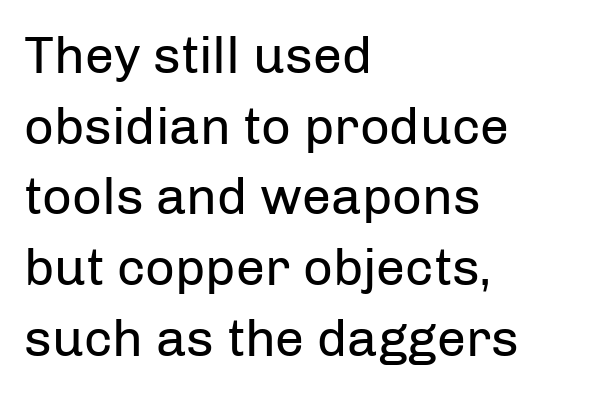
{"serif": "no", "italic": "no", "bold": "no", "weight": "regular", "width": "normal", "stroke_contrast": "low", "x_height": "medium", "monospaced": "no", "underline": "no", "align": "left", "line_spacing": "normal", "line_spacing_ratio": 1.36, "letter_spacing": "normal", "letter_spacing_em": 0.0, "glyph_px": 52}
